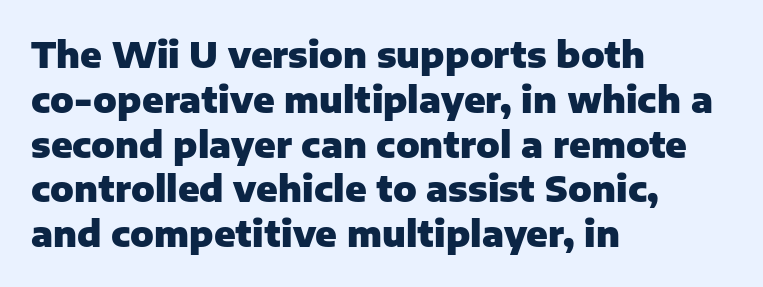
Vertical strokes here are truly vertical. The strip under each line holds only bare page. Students, note that the glyphs here touch the page at normal intervals. The passage shown is emphatically bold. Here the designer chose a conventional face with non-uniform glyph widths. Caption: multi-line text, flush left, ragged right.
